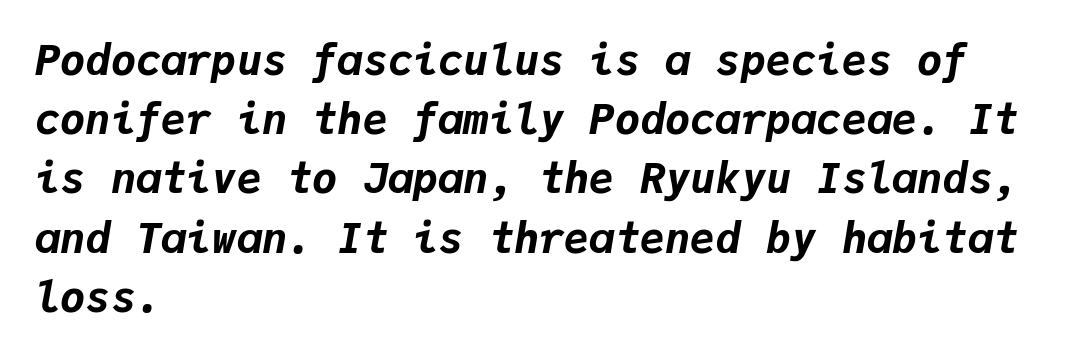
{"italic": "yes", "lean": "right", "slant_degrees": 9, "bold": "yes", "weight": "bold", "width": "normal", "stroke_contrast": "low", "x_height": "medium", "monospaced": "yes", "underline": "no", "align": "left", "line_spacing": "normal", "line_spacing_ratio": 1.41, "letter_spacing": "normal", "letter_spacing_em": 0.0, "glyph_px": 42}
